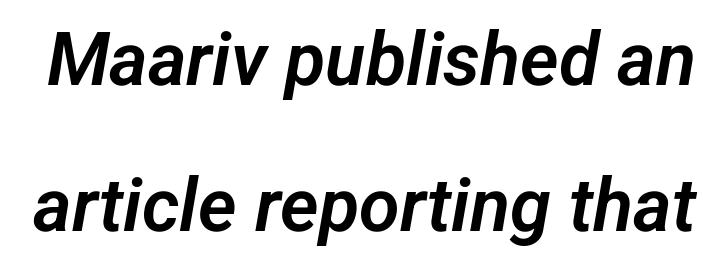
Q: Is the typeface a serif or a sans-serif typeface? A: Sans-serif.
Q: Is the text underlined? A: No.
Q: Is the spacing between letters normal or unusually wide? A: Normal.
Q: Is the spacing between lines tight, normal or loose? A: Loose.
Q: Width (condensed, normal, or wide)? A: Normal.
Q: Stroke contrast? A: Low.
Q: x-height? A: Medium.
Q: Monospaced? A: No.
